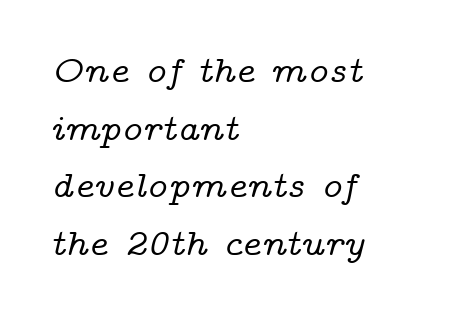
{"serif": "yes", "italic": "yes", "lean": "right", "slant_degrees": 14, "width": "wide", "stroke_contrast": "low", "x_height": "medium", "monospaced": "no", "underline": "no", "align": "left", "line_spacing": "normal", "line_spacing_ratio": 1.56, "letter_spacing": "normal", "letter_spacing_em": 0.0, "glyph_px": 37}
